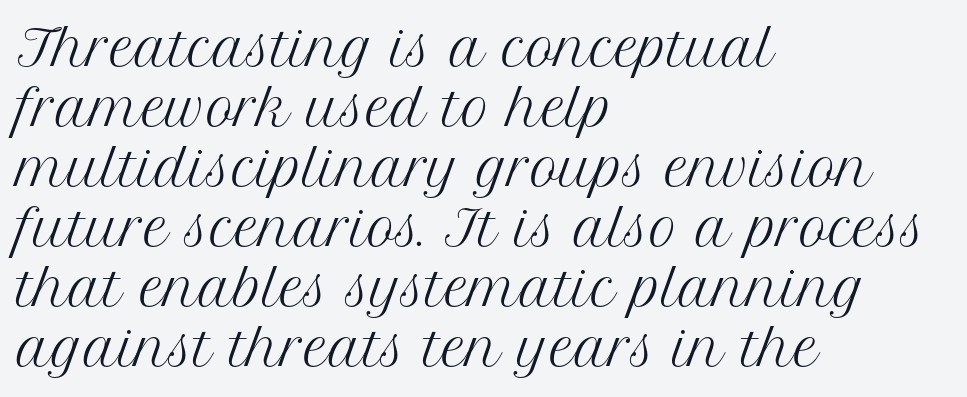
Q: Is the text bold? A: No.
Q: Is the text italic (slanted)? A: Yes.
Q: Is the typeface a serif or a sans-serif typeface? A: Serif.
Q: Is the text underlined? A: No.
Q: How is the paragraph aligned? A: Left-aligned.
Q: Is the spacing between letters normal or unusually wide? A: Normal.
Q: Is the spacing between lines tight, normal or loose? A: Normal.
Q: Width (condensed, normal, or wide)? A: Normal.
Q: Stroke contrast? A: Medium.
Q: x-height? A: Medium.
Q: Monospaced? A: No.
